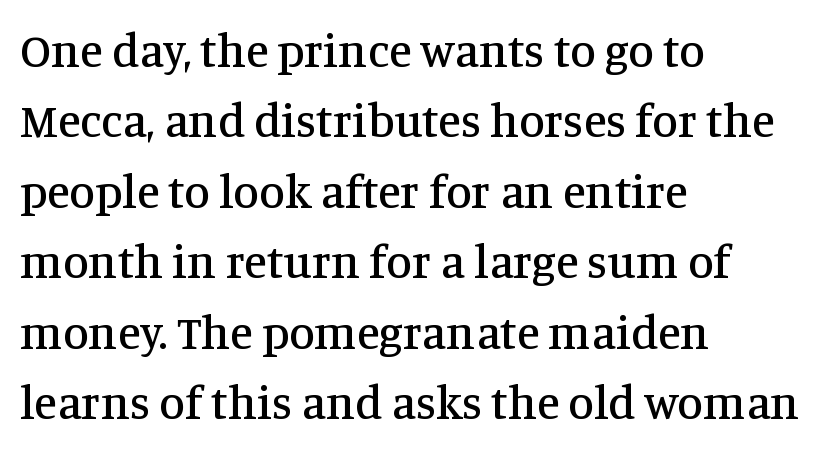
{"serif": "yes", "italic": "no", "width": "normal", "stroke_contrast": "medium", "x_height": "large", "monospaced": "no", "underline": "no", "align": "left", "line_spacing": "normal", "line_spacing_ratio": 1.5, "letter_spacing": "normal", "letter_spacing_em": 0.0, "glyph_px": 47}
